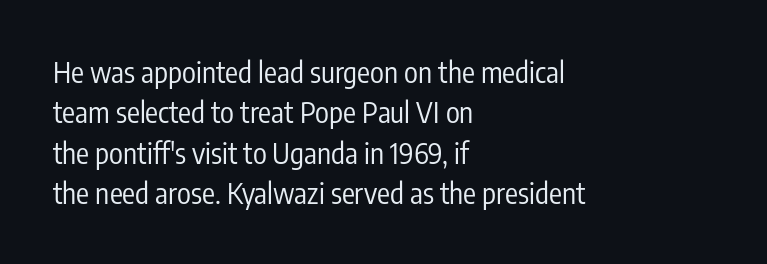
Q: Is the text bold? A: No.
Q: Is the text italic (slanted)? A: No, it is upright.
Q: Is the typeface a serif or a sans-serif typeface? A: Sans-serif.
Q: Is the text underlined? A: No.
Q: How is the paragraph aligned? A: Left-aligned.
Q: Is the spacing between letters normal or unusually wide? A: Normal.
Q: Is the spacing between lines tight, normal or loose? A: Normal.
Q: Width (condensed, normal, or wide)? A: Condensed.
Q: Stroke contrast? A: Low.
Q: x-height? A: Medium.
Q: Monospaced? A: No.
